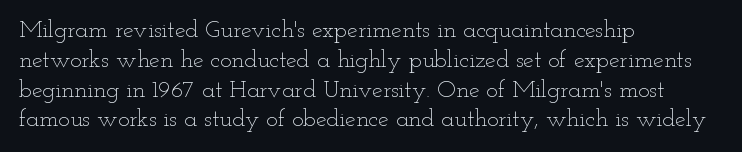
If you drew a line through each stem, it would be perfectly vertical. Tracking value appears to be zero — textbook default spacing. The rag falls on the right side of this text block. The face looks like a standard text weight, possibly lighter. The string is rendered with underlining switched off.
